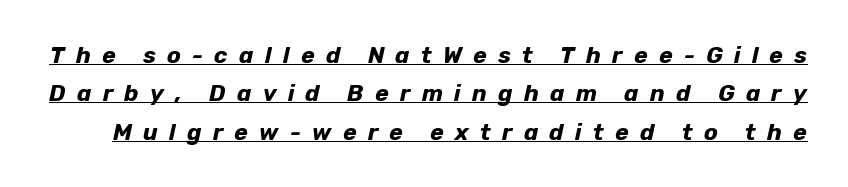
The image shows 23 px bold type, italic (leaning right); set normal line spacing (1.67x), unusually wide letter spacing (+0.49 em), underlined.
